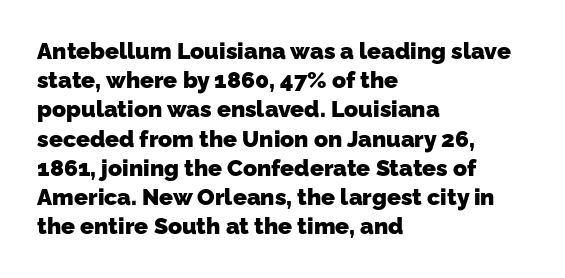
Q: Is the text bold? A: Yes.
Q: Is the text underlined? A: No.
Q: How is the paragraph aligned? A: Left-aligned.
Q: Is the spacing between letters normal or unusually wide? A: Normal.
Q: Is the spacing between lines tight, normal or loose? A: Normal.
